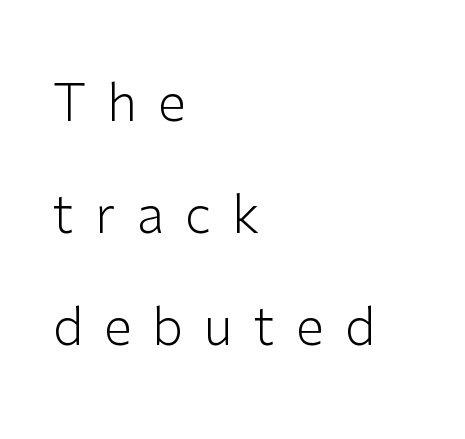
{"serif": "no", "italic": "no", "bold": "no", "weight": "light", "width": "normal", "stroke_contrast": "low", "x_height": "medium", "monospaced": "no", "underline": "no", "align": "left", "line_spacing": "loose", "line_spacing_ratio": 2.2, "letter_spacing": "wide", "letter_spacing_em": 0.41, "glyph_px": 51}
